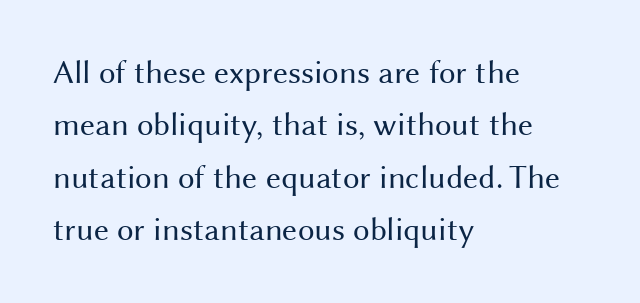
Each line starts at the same left margin while the right side varies. Bold? No — there's no thickening of the strokes. If you measured baseline to baseline, you'd find a middling distance. A typesetter would label this face a sans.
